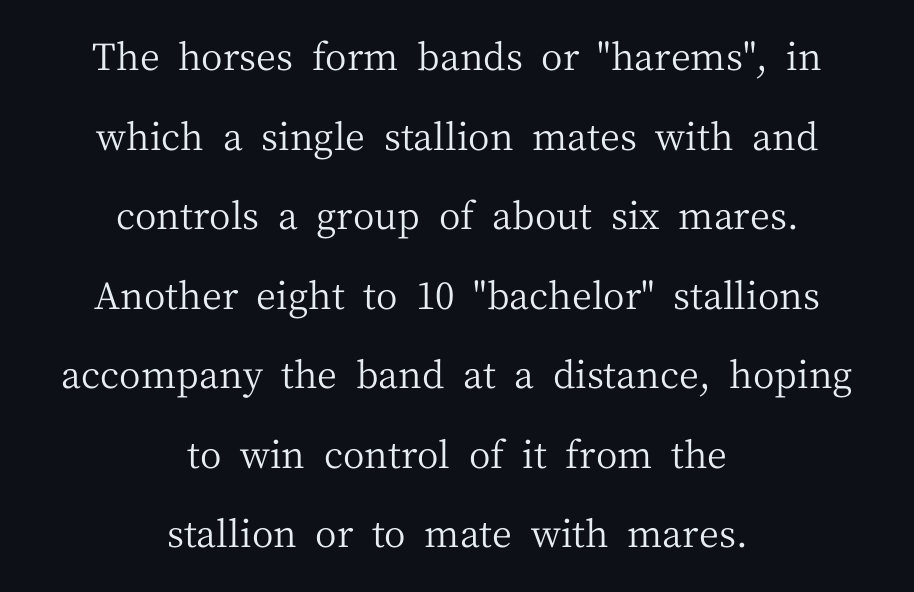
The image shows 37 px regular-weight serif type, upright; set centered, loose line spacing (2.15x), normal letter spacing, not underlined; medium stroke contrast and a medium x-height.
